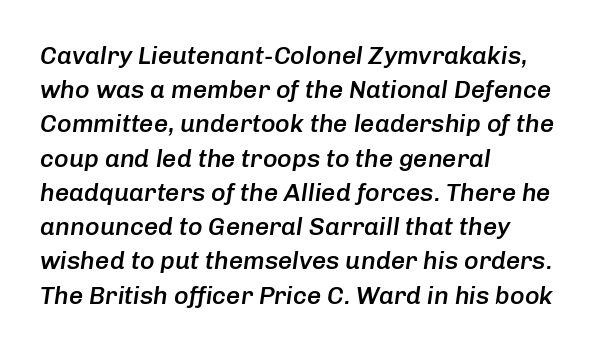
{"italic": "yes", "lean": "right", "slant_degrees": 8, "bold": "semi", "underline": "no", "align": "left", "line_spacing": "normal", "line_spacing_ratio": 1.37, "letter_spacing": "normal", "letter_spacing_em": 0.0, "glyph_px": 25}
